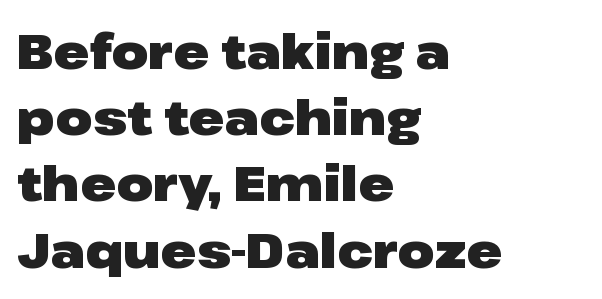
Beneath every word, the page is bare. The letters advance in unequal steps, a hallmark of proportional type. Compared with typical body copy, the letter spacing here is the same. Ordinary non-slanted type is in use. Reading down the column, the eye jumps a familiar distance to each next line. Line starts are locked; line ends wander.
